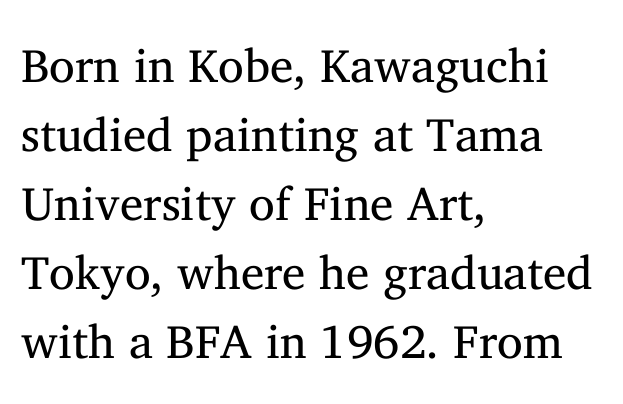
{"serif": "yes", "italic": "no", "bold": "no", "weight": "regular", "width": "normal", "stroke_contrast": "medium", "x_height": "medium", "monospaced": "no", "underline": "no", "align": "left", "line_spacing": "normal", "line_spacing_ratio": 1.47, "letter_spacing": "normal", "letter_spacing_em": 0.0, "glyph_px": 47}
